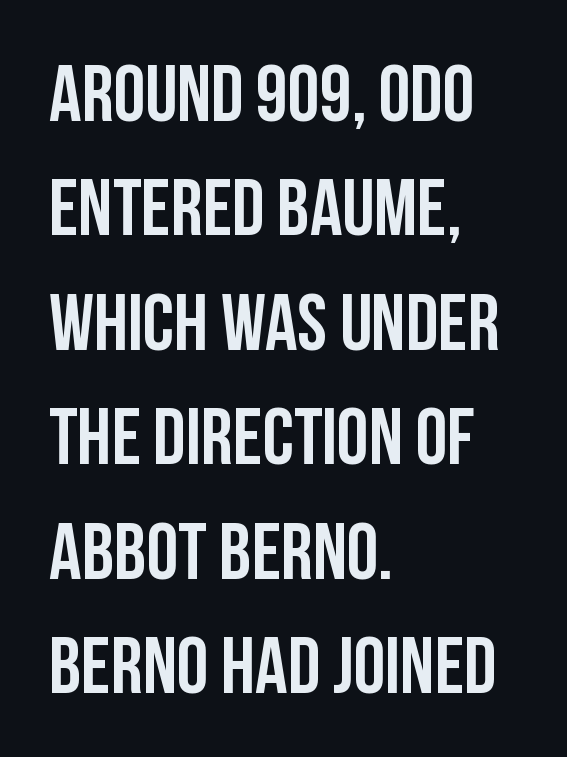
Q: Is the text italic (slanted)? A: No, it is upright.
Q: Is the typeface a serif or a sans-serif typeface? A: Sans-serif.
Q: Is the text underlined? A: No.
Q: How is the paragraph aligned? A: Left-aligned.
Q: Is the spacing between letters normal or unusually wide? A: Normal.
Q: Is the spacing between lines tight, normal or loose? A: Normal.
Q: Width (condensed, normal, or wide)? A: Condensed.
Q: Stroke contrast? A: Low.
Q: x-height? A: Large.
Q: Monospaced? A: No.
